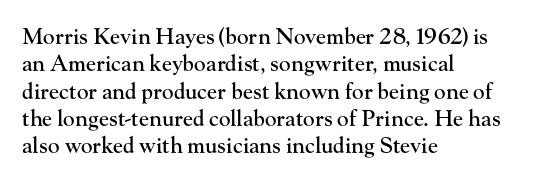
{"italic": "no", "underline": "no", "align": "left", "line_spacing_ratio": 1.24, "letter_spacing": "normal", "letter_spacing_em": 0.0, "glyph_px": 22}
